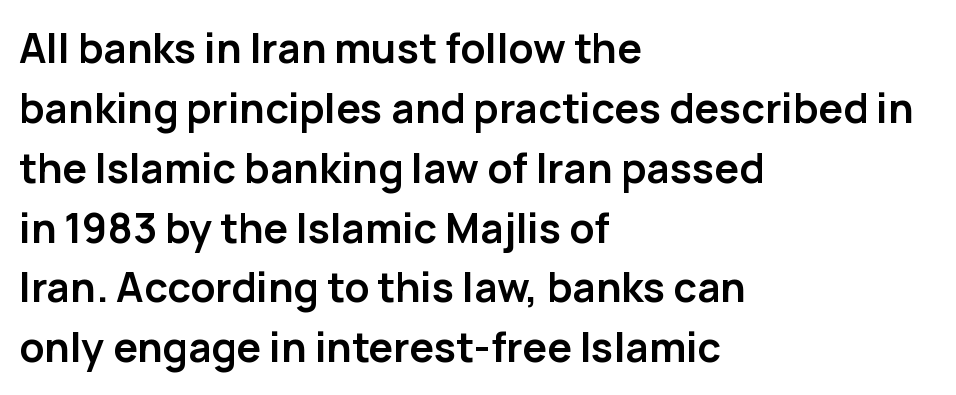
Glyph-to-glyph distance matches everyday printed text. This sample keeps an unexceptional amount of space between lines. The letters stand upright; this is a roman face. Caption: bold face, heavy strokes.
